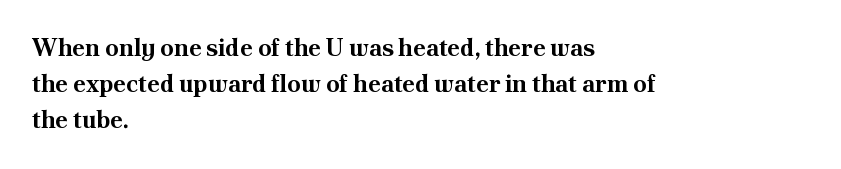
Q: Is the text bold? A: Yes.
Q: Is the text italic (slanted)? A: No, it is upright.
Q: Is the text underlined? A: No.
Q: How is the paragraph aligned? A: Left-aligned.
Q: Is the spacing between letters normal or unusually wide? A: Normal.
Q: Is the spacing between lines tight, normal or loose? A: Normal.
